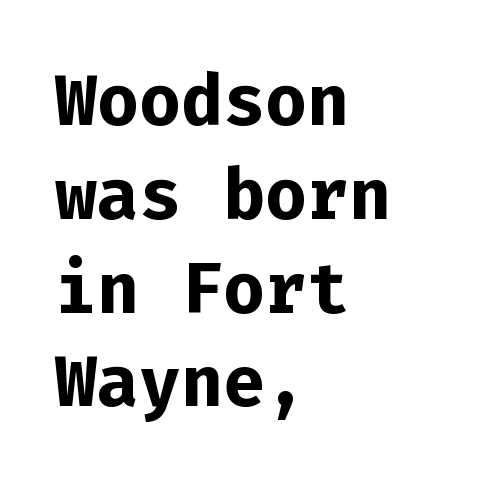
Only glyphs here, with clear space below each row. Characters remain perfectly vertical along every line. The text block is weighted toward the left margin, trailing off unevenly rightward. In terms of letterform style, serifs are entirely absent. Caption: bold face, heavy strokes. Quick note: interline space is typical.
